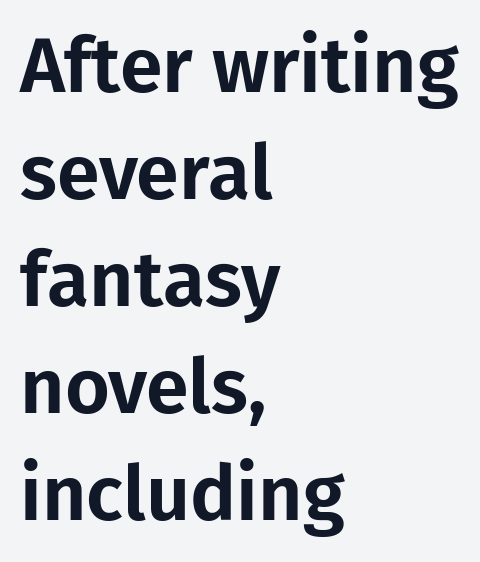
The image shows 77 px sans-serif type, upright; set left-aligned, normal line spacing (1.39x), normal letter spacing, not underlined; low stroke contrast and a medium x-height.
